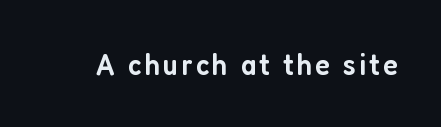
The image shows 31 px semibold, condensed sans-serif type, upright; set not underlined; low stroke contrast and a medium x-height.
